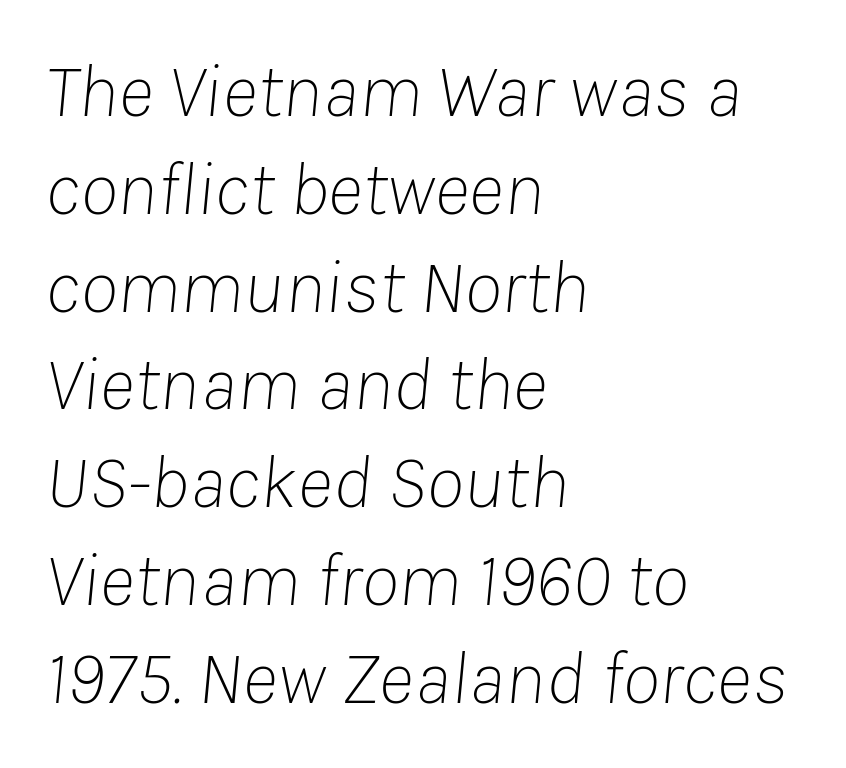
Q: Is the text bold? A: No.
Q: Is the text italic (slanted)? A: Yes, it leans right by about 8 degrees.
Q: Is the text underlined? A: No.
Q: How is the paragraph aligned? A: Left-aligned.
Q: Is the spacing between letters normal or unusually wide? A: Normal.
Q: Is the spacing between lines tight, normal or loose? A: Normal.
Q: Width (condensed, normal, or wide)? A: Normal.
Q: Stroke contrast? A: Low.
Q: x-height? A: Medium.
Q: Monospaced? A: No.
